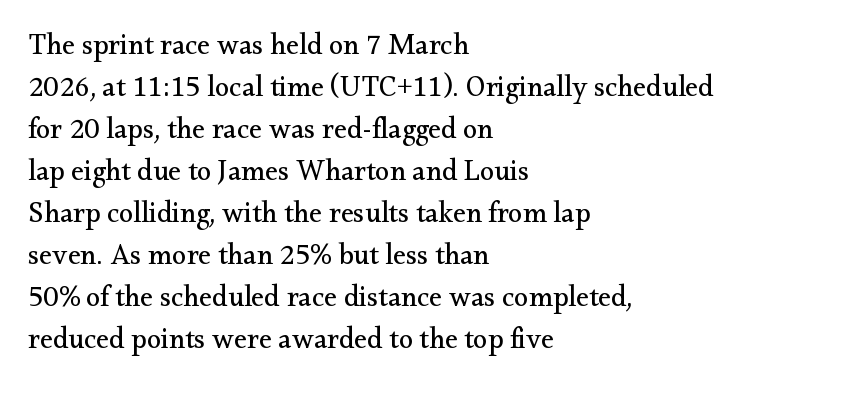
The image shows 29 px regular-weight serif type, upright; set left-aligned, normal line spacing (1.45x), normal letter spacing, not underlined; medium stroke contrast and a small x-height.
